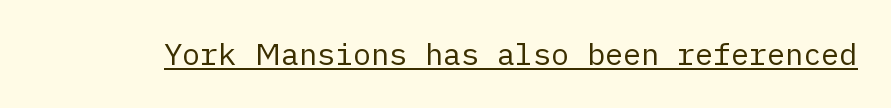
The image shows 30 px regular-weight sans-serif type, upright; set normal letter spacing, underlined; low stroke contrast and a medium x-height.
